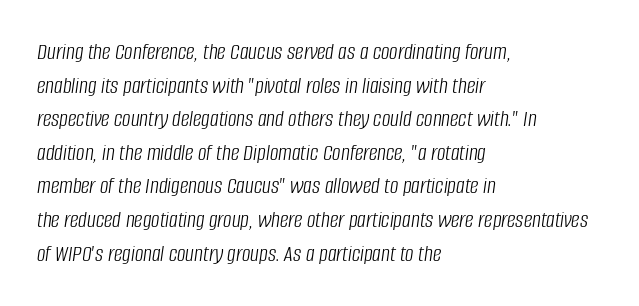
Q: Is the text bold? A: No.
Q: Is the text italic (slanted)? A: Yes, it leans right by about 8 degrees.
Q: Is the text underlined? A: No.
Q: How is the paragraph aligned? A: Left-aligned.
Q: Is the spacing between letters normal or unusually wide? A: Normal.
Q: Is the spacing between lines tight, normal or loose? A: Normal.
